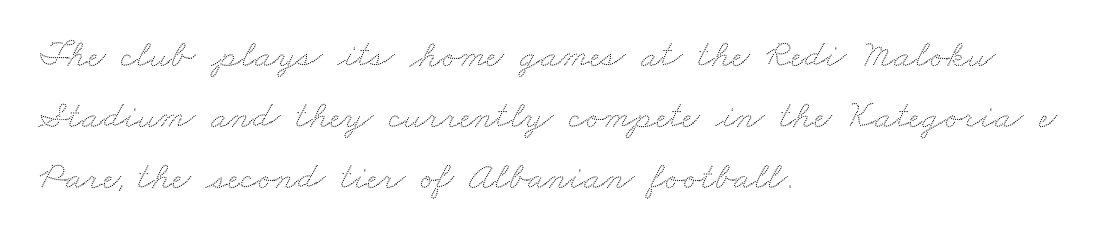
The image shows 39 px wide type; set left-aligned, normal line spacing (1.56x), normal letter spacing, not underlined; low stroke contrast and a small x-height.
